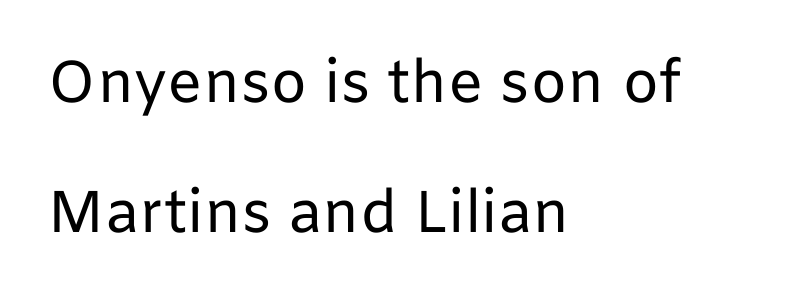
{"serif": "no", "italic": "no", "bold": "no", "weight": "regular", "width": "normal", "stroke_contrast": "low", "x_height": "medium", "monospaced": "no", "underline": "no", "align": "left", "line_spacing": "loose", "line_spacing_ratio": 2.21, "letter_spacing": "normal", "letter_spacing_em": 0.0, "glyph_px": 59}
